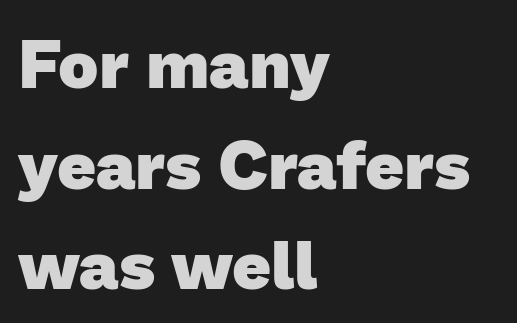
A typesetter would call this zero additional tracking. What kind of face is this? One without serifs — a sans. You could not count columns in this text — the font is proportionally spaced. All the whitespace from short lines collects on the right.
